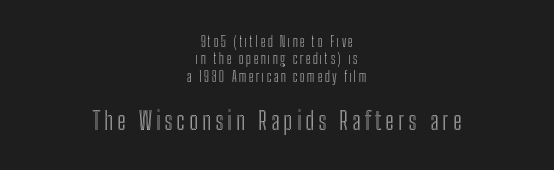
Q: Is the text italic (slanted)? A: No, it is upright.
Q: Is the text underlined? A: No.
Q: How is the paragraph aligned? A: Centered.
Q: Is the spacing between lines tight, normal or loose? A: Normal.
Q: Which block of text is set in a larger size, the first (top) or the second (bottom)? A: The second (bottom) one.
